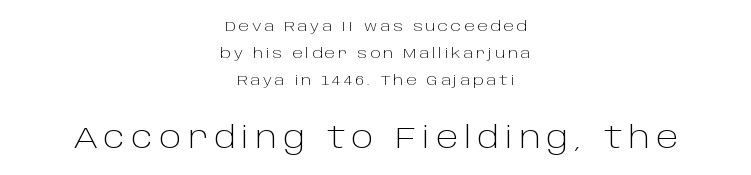
{"serif": "no", "italic": "no", "bold": "no", "weight": "light", "width": "normal", "stroke_contrast": "low", "x_height": "large", "monospaced": "no", "underline": "no", "align": "center", "line_spacing": "loose", "line_spacing_ratio": 1.92, "letter_spacing": "wide", "letter_spacing_em": 0.2, "larger_block": "second", "size_ratio": 2.14, "glyph_px": 30}
